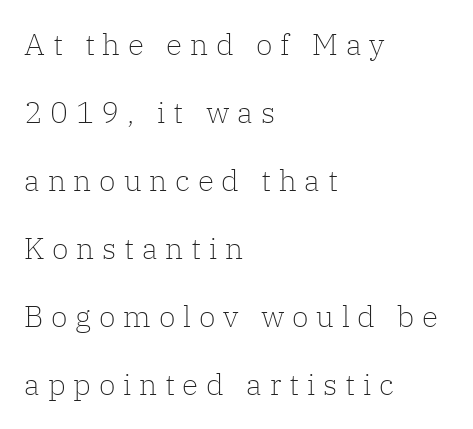
Q: Is the text bold? A: No.
Q: Is the text italic (slanted)? A: No, it is upright.
Q: Is the typeface a serif or a sans-serif typeface? A: Serif.
Q: Is the text underlined? A: No.
Q: How is the paragraph aligned? A: Left-aligned.
Q: Is the spacing between letters normal or unusually wide? A: Unusually wide.
Q: Is the spacing between lines tight, normal or loose? A: Loose.
Q: Width (condensed, normal, or wide)? A: Normal.
Q: Stroke contrast? A: Low.
Q: x-height? A: Medium.
Q: Monospaced? A: No.
